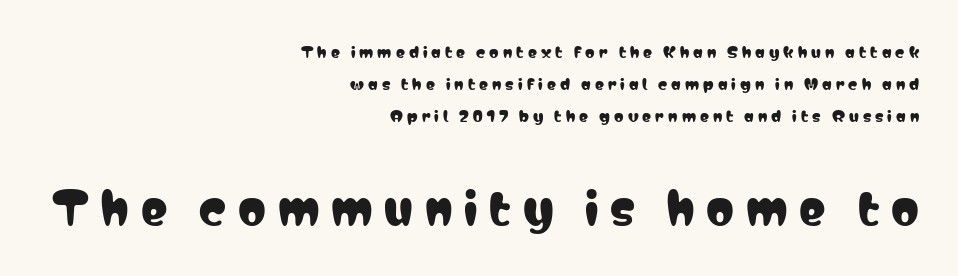
The image shows 44 px condensed sans-serif type, upright; set right-aligned, loose line spacing (2.14x), unusually wide letter spacing (+0.27 em), not underlined; the second (bottom) block is 2.93x larger; low stroke contrast and a medium x-height.
